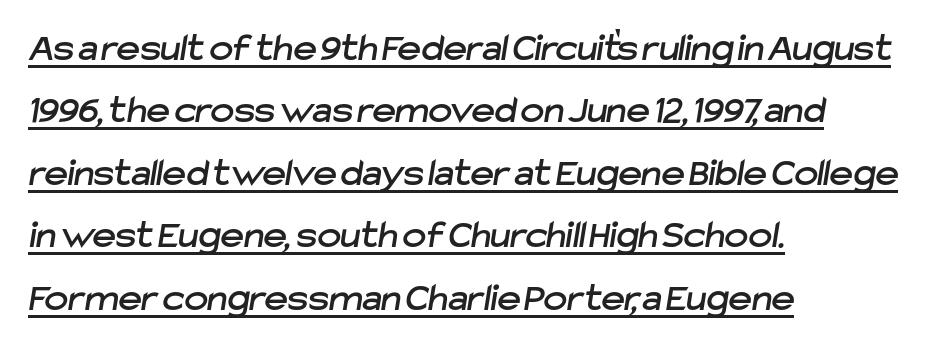
Q: Is the typeface a serif or a sans-serif typeface? A: Sans-serif.
Q: Is the text underlined? A: Yes.
Q: How is the paragraph aligned? A: Left-aligned.
Q: Is the spacing between letters normal or unusually wide? A: Normal.
Q: Is the spacing between lines tight, normal or loose? A: Normal.
Q: Width (condensed, normal, or wide)? A: Normal.
Q: Stroke contrast? A: Low.
Q: x-height? A: Medium.
Q: Monospaced? A: No.
